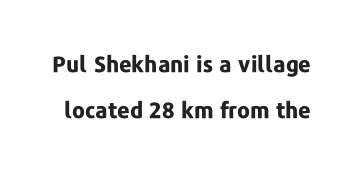
The image shows 22 px bold type, upright; set loose line spacing (2.08x), normal letter spacing, not underlined.
